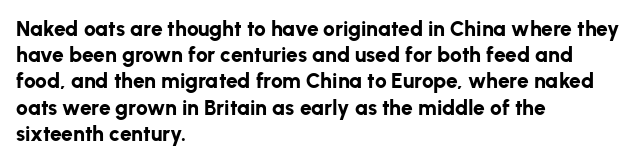
Q: Is the text bold? A: Yes.
Q: Is the text italic (slanted)? A: No, it is upright.
Q: Is the text underlined? A: No.
Q: How is the paragraph aligned? A: Left-aligned.
Q: Is the spacing between letters normal or unusually wide? A: Normal.
Q: Is the spacing between lines tight, normal or loose? A: Normal.
